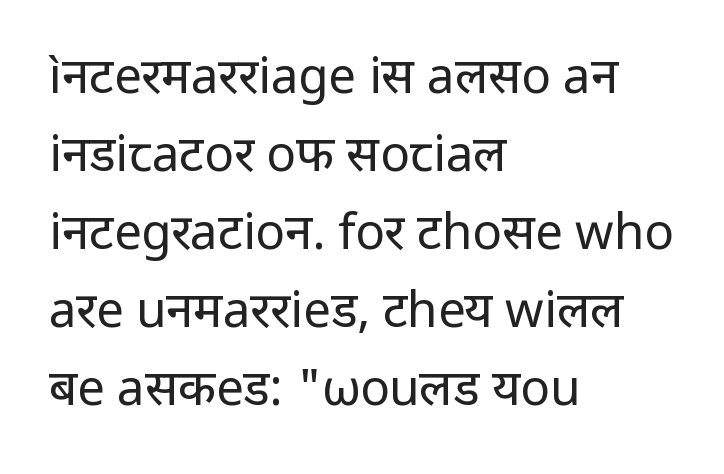
Q: Is the text bold? A: No.
Q: Is the text italic (slanted)? A: No, it is upright.
Q: Is the typeface a serif or a sans-serif typeface? A: Sans-serif.
Q: Is the text underlined? A: No.
Q: How is the paragraph aligned? A: Left-aligned.
Q: Is the spacing between letters normal or unusually wide? A: Normal.
Q: Is the spacing between lines tight, normal or loose? A: Normal.
Q: Width (condensed, normal, or wide)? A: Normal.
Q: Stroke contrast? A: Low.
Q: x-height? A: Medium.
Q: Monospaced? A: No.
